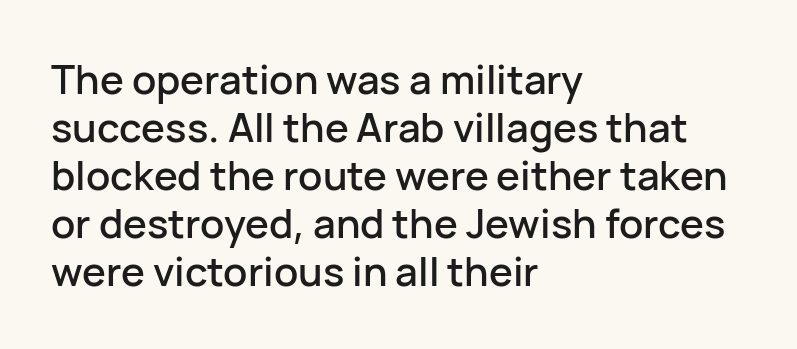
{"serif": "no", "italic": "no", "width": "normal", "stroke_contrast": "low", "x_height": "medium", "monospaced": "no", "underline": "no", "align": "left", "line_spacing_ratio": 1.2, "letter_spacing": "normal", "letter_spacing_em": 0.0, "glyph_px": 40}
